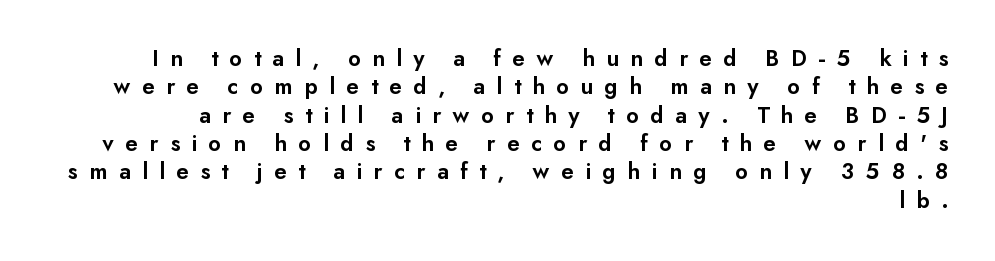
{"italic": "no", "bold": "semi", "underline": "no", "align": "right", "line_spacing_ratio": 1.18, "letter_spacing": "wide", "letter_spacing_em": 0.47, "glyph_px": 24}
